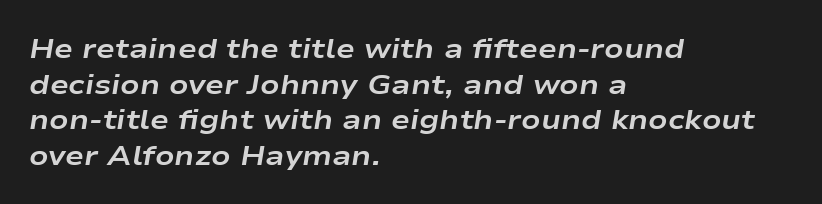
Q: Is the text bold? A: Yes.
Q: Is the text italic (slanted)? A: Yes, it leans right by about 9 degrees.
Q: Is the text underlined? A: No.
Q: How is the paragraph aligned? A: Left-aligned.
Q: Is the spacing between letters normal or unusually wide? A: Normal.
Q: Is the spacing between lines tight, normal or loose? A: Normal.
Q: Width (condensed, normal, or wide)? A: Wide.
Q: Stroke contrast? A: Low.
Q: x-height? A: Medium.
Q: Monospaced? A: No.
